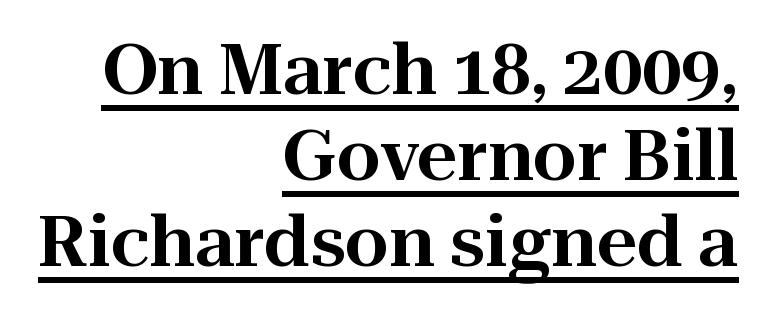
The image shows 70 px serif type, upright; set right-aligned, line spacing 1.23x, normal letter spacing, underlined; high stroke contrast and a medium x-height.
